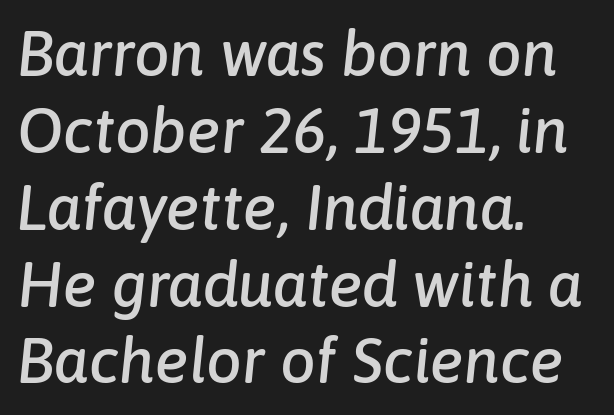
{"italic": "yes", "lean": "right", "slant_degrees": 6, "width": "normal", "stroke_contrast": "low", "x_height": "medium", "monospaced": "no", "underline": "no", "align": "left", "line_spacing_ratio": 1.22, "letter_spacing": "normal", "letter_spacing_em": 0.0, "glyph_px": 63}
